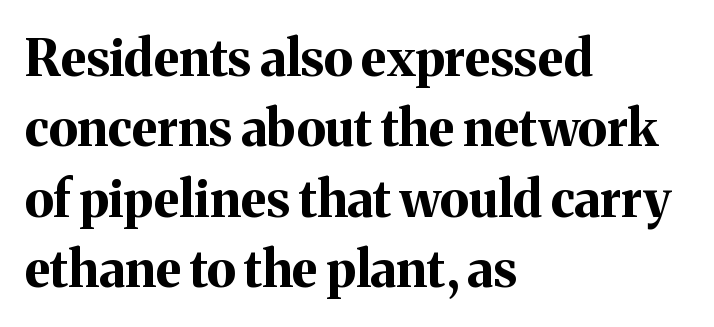
The image shows 51 px bold serif type, upright; set left-aligned, normal line spacing (1.38x), normal letter spacing, not underlined; medium stroke contrast and a medium x-height.
